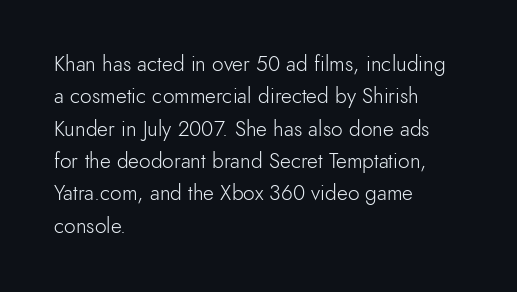
The image shows 21 px text type, upright; set left-aligned, normal line spacing (1.54x), normal letter spacing, not underlined.
